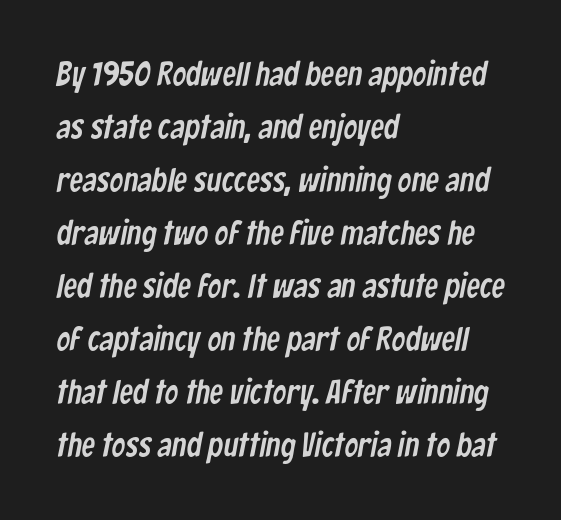
Q: Is the typeface a serif or a sans-serif typeface? A: Sans-serif.
Q: Is the text underlined? A: No.
Q: How is the paragraph aligned? A: Left-aligned.
Q: Is the spacing between letters normal or unusually wide? A: Normal.
Q: Is the spacing between lines tight, normal or loose? A: Normal.
Q: Width (condensed, normal, or wide)? A: Condensed.
Q: Stroke contrast? A: Low.
Q: x-height? A: Medium.
Q: Monospaced? A: No.
